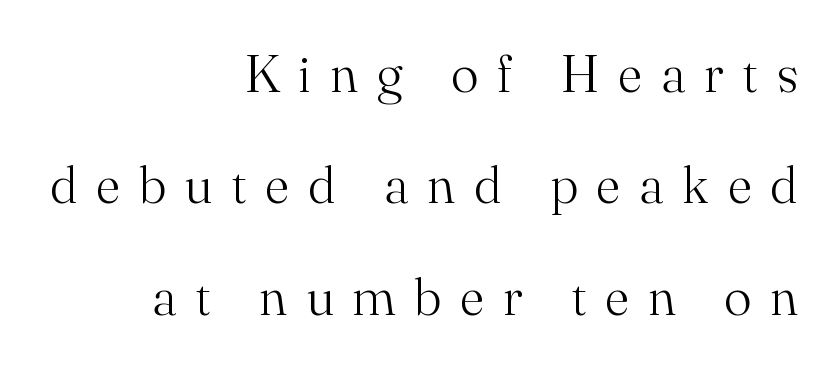
Each letter's strokes conclude with small projecting serifs. Words appear elongated and porous because spacing is wide. Letters rest on an invisible, unmarked baseline. Notice how the passage keeps a crisp vertical edge on the right only.
